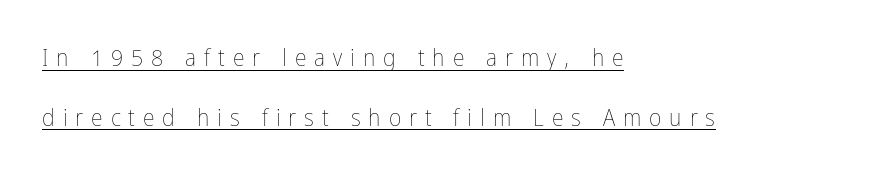
Q: Is the text bold? A: No.
Q: Is the text italic (slanted)? A: No, it is upright.
Q: Is the text underlined? A: Yes.
Q: How is the paragraph aligned? A: Left-aligned.
Q: Is the spacing between letters normal or unusually wide? A: Unusually wide.
Q: Is the spacing between lines tight, normal or loose? A: Loose.
